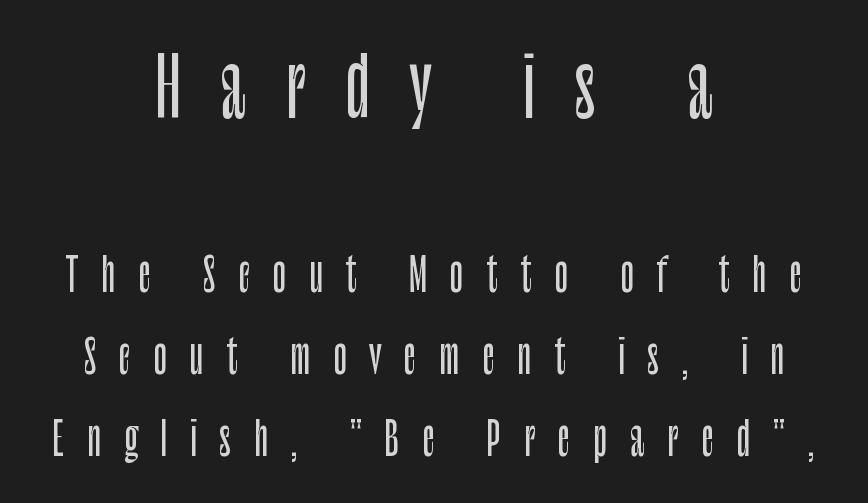
Characters remain perfectly vertical along every line. The tracking reads as deliberately expanded to a designer's eye. You get the large type first, then a drop to smaller type. Rule under the text: the space is simply empty.
